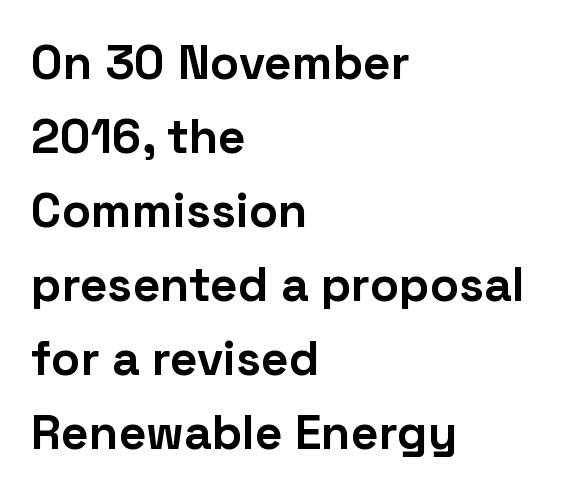
The image shows 48 px bold sans-serif type, upright; set left-aligned, normal line spacing (1.54x), normal letter spacing, not underlined; low stroke contrast and a medium x-height.
